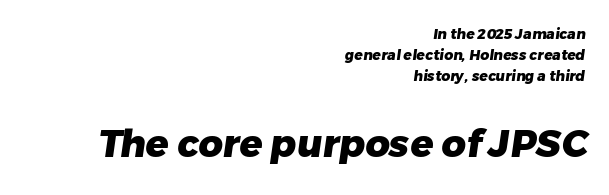
Q: Is the text bold? A: Yes.
Q: Is the typeface a serif or a sans-serif typeface? A: Sans-serif.
Q: Is the text underlined? A: No.
Q: How is the paragraph aligned? A: Right-aligned.
Q: Is the spacing between letters normal or unusually wide? A: Normal.
Q: Is the spacing between lines tight, normal or loose? A: Normal.
Q: Which block of text is set in a larger size, the first (top) or the second (bottom)? A: The second (bottom) one.
Q: Width (condensed, normal, or wide)? A: Normal.
Q: Stroke contrast? A: Low.
Q: x-height? A: Medium.
Q: Monospaced? A: No.
